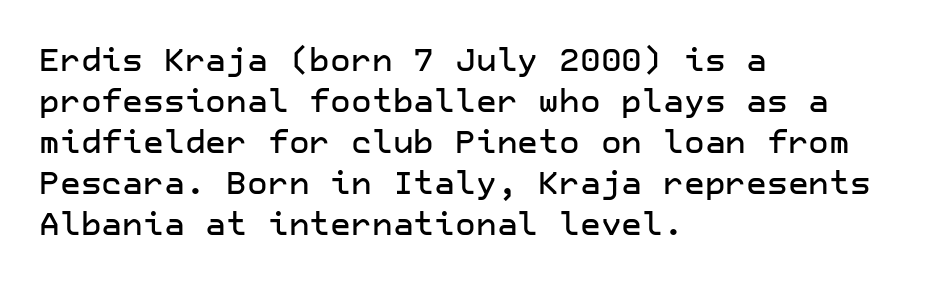
The image shows 32 px sans-serif type, upright; set left-aligned, normal line spacing (1.28x), normal letter spacing, not underlined; low stroke contrast and a medium x-height.
